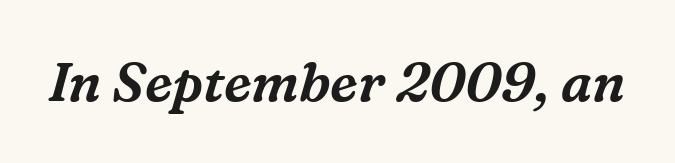
Q: Is the text italic (slanted)? A: Yes, it leans right by about 16 degrees.
Q: Is the typeface a serif or a sans-serif typeface? A: Serif.
Q: Is the text underlined? A: No.
Q: Is the spacing between letters normal or unusually wide? A: Normal.
Q: Width (condensed, normal, or wide)? A: Normal.
Q: Stroke contrast? A: Medium.
Q: x-height? A: Medium.
Q: Monospaced? A: No.
